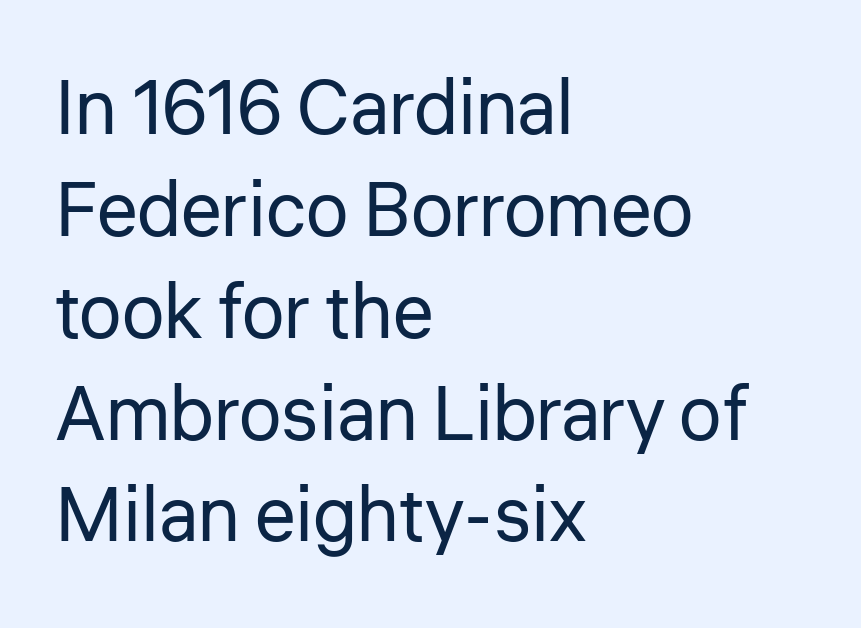
{"serif": "no", "italic": "no", "bold": "no", "weight": "regular", "width": "normal", "stroke_contrast": "low", "x_height": "medium", "monospaced": "no", "underline": "no", "align": "left", "line_spacing": "normal", "line_spacing_ratio": 1.34, "letter_spacing": "normal", "letter_spacing_em": 0.0, "glyph_px": 76}
